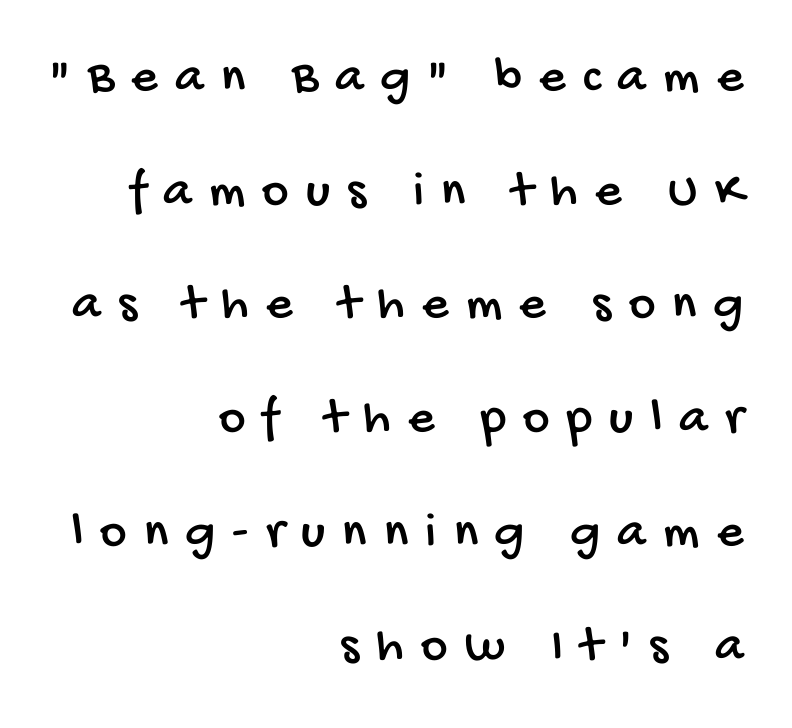
Q: Is the typeface a serif or a sans-serif typeface? A: Sans-serif.
Q: Is the text underlined? A: No.
Q: How is the paragraph aligned? A: Right-aligned.
Q: Is the spacing between letters normal or unusually wide? A: Unusually wide.
Q: Is the spacing between lines tight, normal or loose? A: Loose.
Q: Width (condensed, normal, or wide)? A: Condensed.
Q: Stroke contrast? A: Low.
Q: x-height? A: Large.
Q: Monospaced? A: No.
